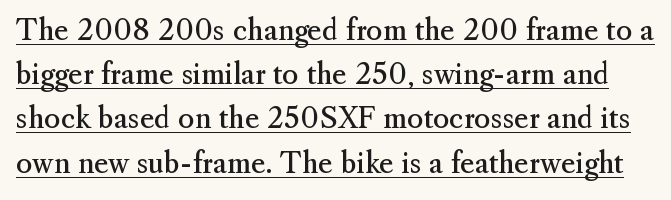
The lettering stays uniformly vertical, giving the passage a roman look. Stroke thickness stays within the range of a standard reading face or lighter. This rendering leaves character spacing at its baseline value. A rule runs beneath these lines of type.
